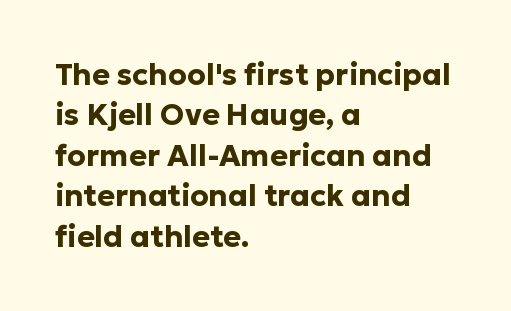
Compared with an ordinary text face, these strokes are far heavier — a full bold. The rendering uses a moderate line-height, typical for paragraphs. Does the type have serifs? No, each stem ends abruptly. Quick note: underline off. No extra tracking has been applied to these lines.
